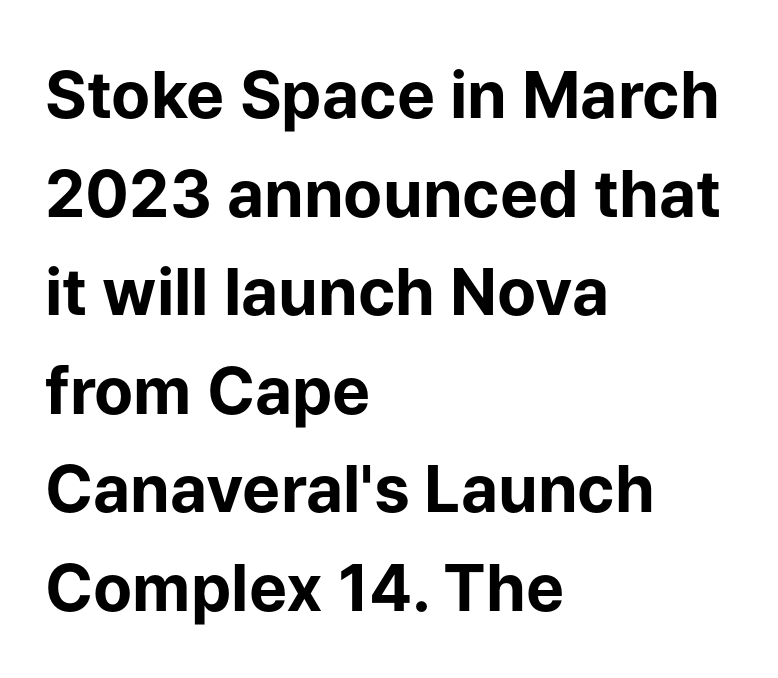
Typographically, this falls in the sans-serif category. Rendered with straight, roman letterforms. The rendering keeps characters at their native spacing. Note the varied advance widths — an 'i' is clearly narrower than an 'm'. Heft: maximum for text — a bold.
